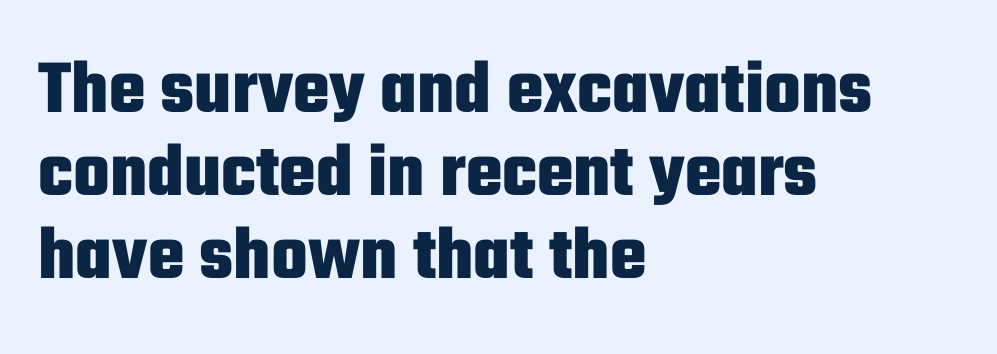
The image shows 77 px heavy, condensed sans-serif type, upright; set left-aligned, tight line spacing (1.08x), normal letter spacing, not underlined; low stroke contrast and a medium x-height.
